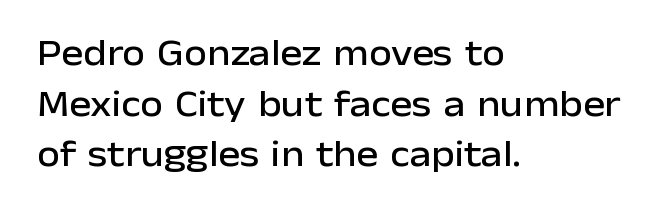
The image shows 37 px sans-serif type, upright; set left-aligned, normal line spacing (1.37x), normal letter spacing, not underlined; low stroke contrast and a medium x-height.
